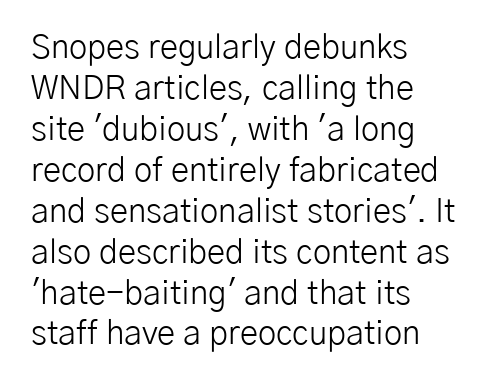
Visually the block forms a straight wall on the left and a jagged coastline on the right. Varying glyph widths throughout — classic text-font behaviour. If you drew a line through each stem, it would be perfectly vertical. These lines keep a tight, regular rhythm from letter to letter.
